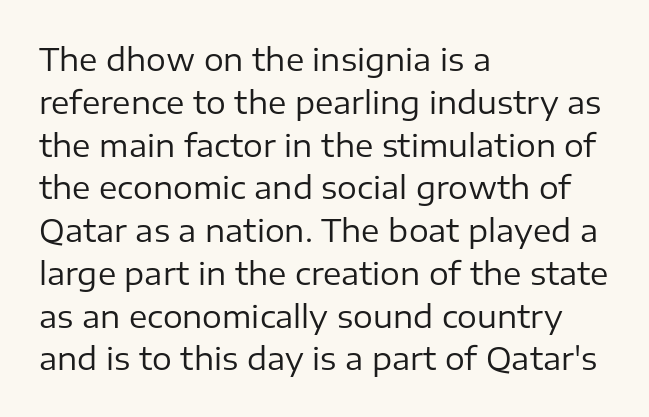
Q: Is the text bold? A: No.
Q: Is the text italic (slanted)? A: No, it is upright.
Q: Is the typeface a serif or a sans-serif typeface? A: Sans-serif.
Q: Is the text underlined? A: No.
Q: How is the paragraph aligned? A: Left-aligned.
Q: Is the spacing between letters normal or unusually wide? A: Normal.
Q: Is the spacing between lines tight, normal or loose? A: Normal.
Q: Width (condensed, normal, or wide)? A: Normal.
Q: Stroke contrast? A: Low.
Q: x-height? A: Medium.
Q: Monospaced? A: No.
